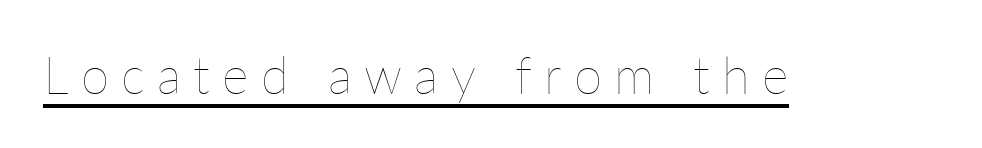
Q: Is the text bold? A: No.
Q: Is the text italic (slanted)? A: No, it is upright.
Q: Is the text underlined? A: Yes.
Q: Is the spacing between letters normal or unusually wide? A: Unusually wide.
Q: Width (condensed, normal, or wide)? A: Normal.
Q: Stroke contrast? A: Low.
Q: x-height? A: Medium.
Q: Monospaced? A: No.
